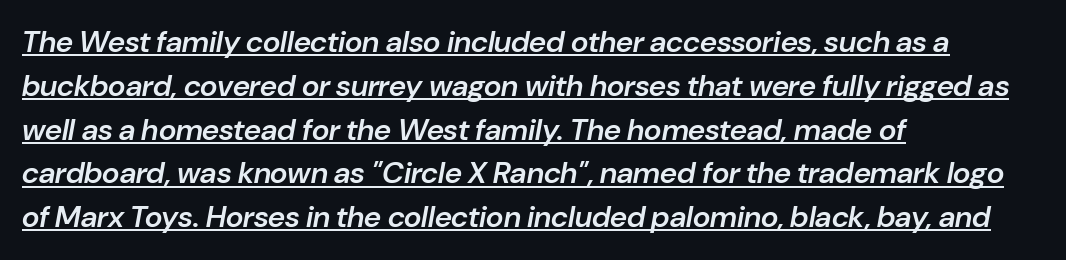
{"italic": "yes", "lean": "right", "slant_degrees": 10, "bold": "semi", "weight": "semibold", "width": "normal", "stroke_contrast": "low", "x_height": "medium", "monospaced": "no", "underline": "yes", "align": "left", "line_spacing": "normal", "line_spacing_ratio": 1.46, "letter_spacing": "normal", "letter_spacing_em": 0.0, "glyph_px": 30}
